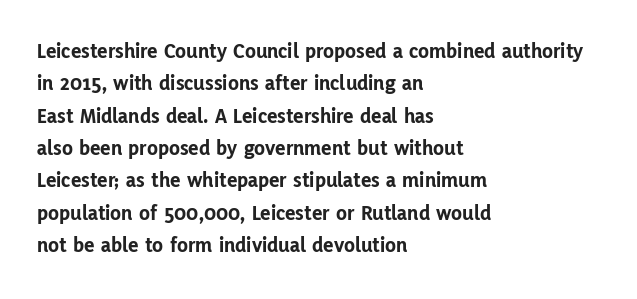
This block has exactly the height ordinary leading produces. A roman cut, with each character standing at attention. Typesetter's note: full bold, strokes at maximum text heaviness. The rendering anchors every line to the left-hand side.
